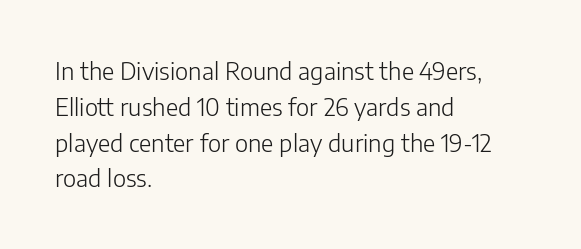
The setting favours the left margin, as ordinary paragraphs usually do. Upright lettering throughout. Letter spacing: default. No chunkiness to these letters — they're not bold.
